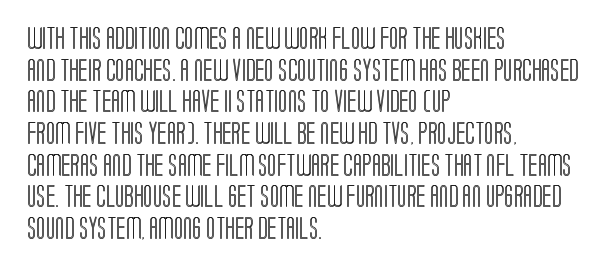
Q: Is the text italic (slanted)? A: No, it is upright.
Q: Is the text underlined? A: No.
Q: How is the paragraph aligned? A: Left-aligned.
Q: Is the spacing between letters normal or unusually wide? A: Normal.
Q: Is the spacing between lines tight, normal or loose? A: Normal.
